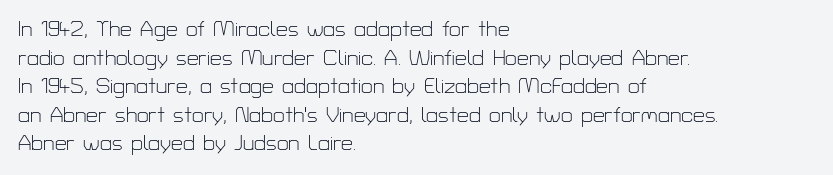
Q: Is the text bold? A: No.
Q: Is the text italic (slanted)? A: No, it is upright.
Q: Is the text underlined? A: No.
Q: How is the paragraph aligned? A: Left-aligned.
Q: Is the spacing between letters normal or unusually wide? A: Normal.
Q: Is the spacing between lines tight, normal or loose? A: Normal.
